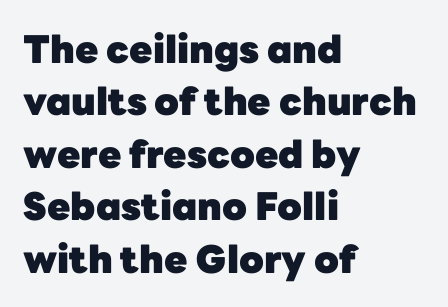
{"serif": "no", "italic": "no", "bold": "yes", "weight": "heavy", "width": "normal", "stroke_contrast": "low", "x_height": "medium", "monospaced": "no", "underline": "no", "align": "left", "line_spacing": "normal", "line_spacing_ratio": 1.38, "letter_spacing": "normal", "letter_spacing_em": 0.0, "glyph_px": 38}
